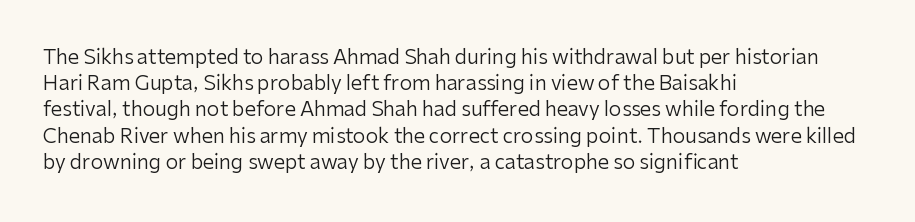
Q: Is the text bold? A: No.
Q: Is the text italic (slanted)? A: No, it is upright.
Q: Is the text underlined? A: No.
Q: How is the paragraph aligned? A: Left-aligned.
Q: Is the spacing between letters normal or unusually wide? A: Normal.
Q: Is the spacing between lines tight, normal or loose? A: Normal.
